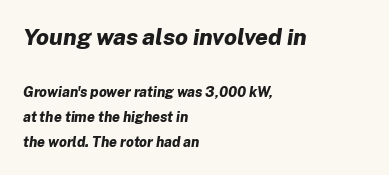
{"italic": "yes", "lean": "right", "slant_degrees": 8, "bold": "yes", "underline": "no", "align": "left", "line_spacing_ratio": 1.8, "letter_spacing": "normal", "letter_spacing_em": 0.0, "larger_block": "first", "size_ratio": 1.64, "glyph_px": 23}
